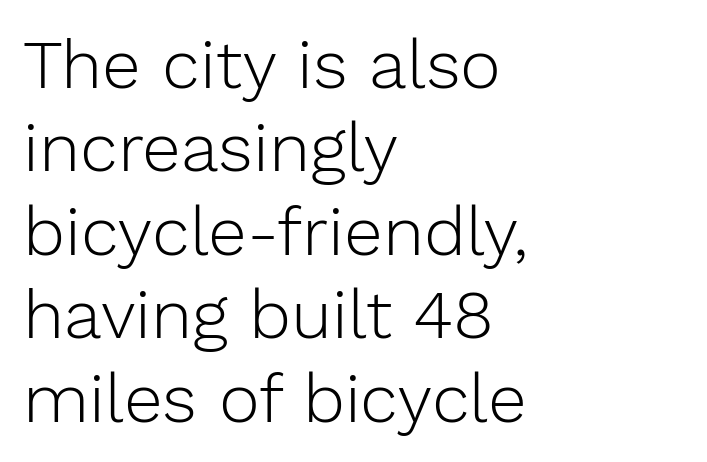
Q: Is the text bold? A: No.
Q: Is the text italic (slanted)? A: No, it is upright.
Q: Is the typeface a serif or a sans-serif typeface? A: Sans-serif.
Q: Is the text underlined? A: No.
Q: How is the paragraph aligned? A: Left-aligned.
Q: Is the spacing between letters normal or unusually wide? A: Normal.
Q: Width (condensed, normal, or wide)? A: Normal.
Q: Stroke contrast? A: Low.
Q: x-height? A: Medium.
Q: Monospaced? A: No.
